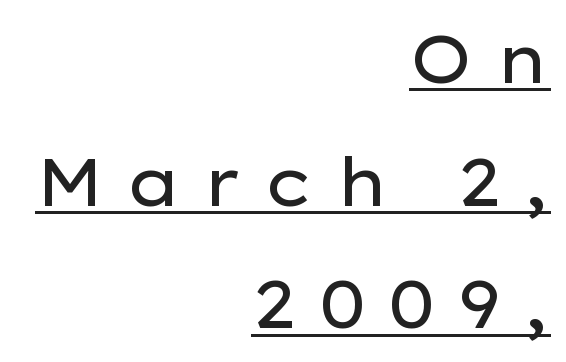
Q: Is the text bold? A: No.
Q: Is the text italic (slanted)? A: No, it is upright.
Q: Is the typeface a serif or a sans-serif typeface? A: Sans-serif.
Q: Is the text underlined? A: Yes.
Q: How is the paragraph aligned? A: Right-aligned.
Q: Is the spacing between letters normal or unusually wide? A: Unusually wide.
Q: Width (condensed, normal, or wide)? A: Wide.
Q: Stroke contrast? A: Low.
Q: x-height? A: Medium.
Q: Monospaced? A: No.
